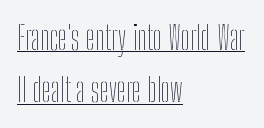
{"italic": "no", "bold": "no", "weight": "thin", "width": "condensed", "stroke_contrast": "low", "x_height": "medium", "monospaced": "no", "underline": "yes", "align": "left", "line_spacing": "normal", "line_spacing_ratio": 1.58, "letter_spacing": "normal", "letter_spacing_em": 0.0, "glyph_px": 33}
